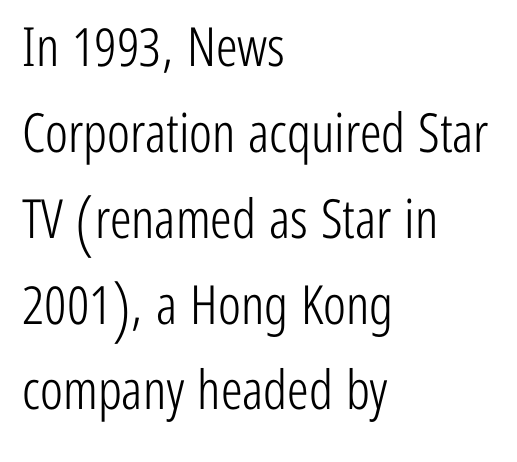
Quick note: not italic, upright. Horizontal alignment here is leftward, the default for most running prose. The rows are spaced the way most documents space them. Nothing unusual about the tracking: characters are spaced as the font intends.
